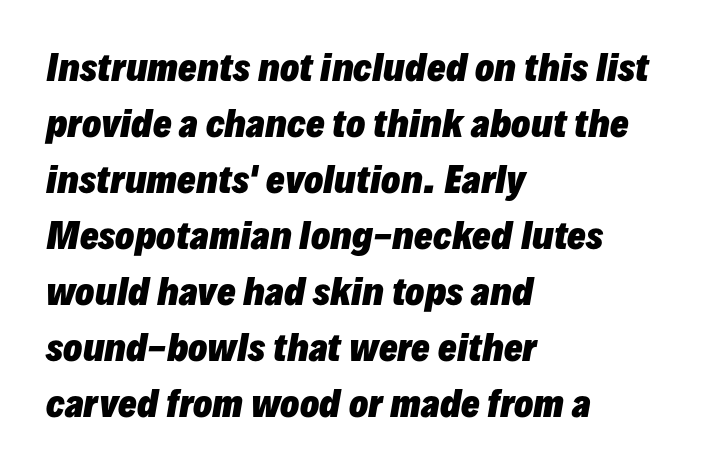
{"italic": "yes", "lean": "right", "slant_degrees": 10, "bold": "yes", "weight": "heavy", "width": "normal", "stroke_contrast": "low", "x_height": "medium", "monospaced": "no", "underline": "no", "align": "left", "line_spacing": "normal", "line_spacing_ratio": 1.6, "letter_spacing": "normal", "letter_spacing_em": 0.0, "glyph_px": 35}
